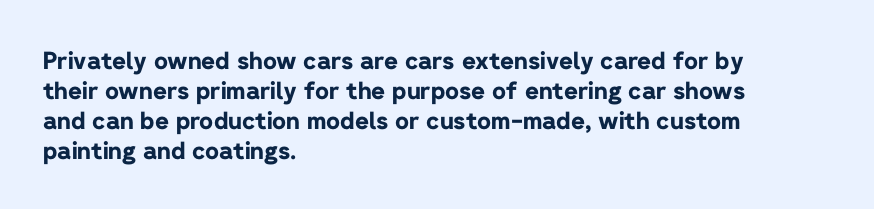
The image shows 24 px bold type, upright; set left-aligned, normal line spacing (1.25x), normal letter spacing, not underlined.
